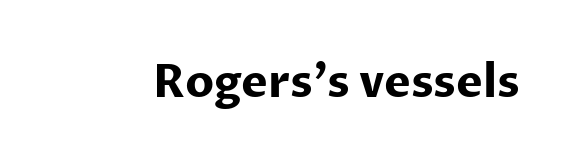
Q: Is the text bold? A: Yes.
Q: Is the text italic (slanted)? A: No, it is upright.
Q: Is the typeface a serif or a sans-serif typeface? A: Sans-serif.
Q: Is the text underlined? A: No.
Q: Is the spacing between letters normal or unusually wide? A: Normal.
Q: Width (condensed, normal, or wide)? A: Normal.
Q: Stroke contrast? A: Low.
Q: x-height? A: Medium.
Q: Monospaced? A: No.
